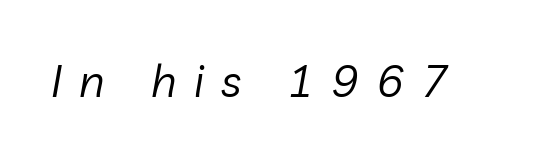
Q: Is the text bold? A: No.
Q: Is the text italic (slanted)? A: Yes, it leans right by about 10 degrees.
Q: Is the text underlined? A: No.
Q: Is the spacing between letters normal or unusually wide? A: Unusually wide.
Q: Width (condensed, normal, or wide)? A: Normal.
Q: Stroke contrast? A: Low.
Q: x-height? A: Medium.
Q: Monospaced? A: No.
